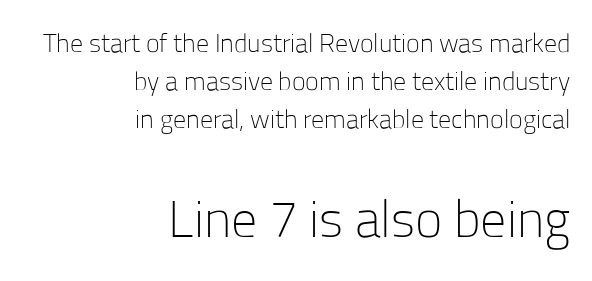
Is there much room between lines? A standard amount, neither cramped nor airy. Serif or sans? Sans — the stroke terminals are bare. The glyphs are unaccompanied by any horizontal stroke below them. The lines in this sample share a right terminus and differ only in where they begin. Top chunk: small. Bottom chunk: large.
